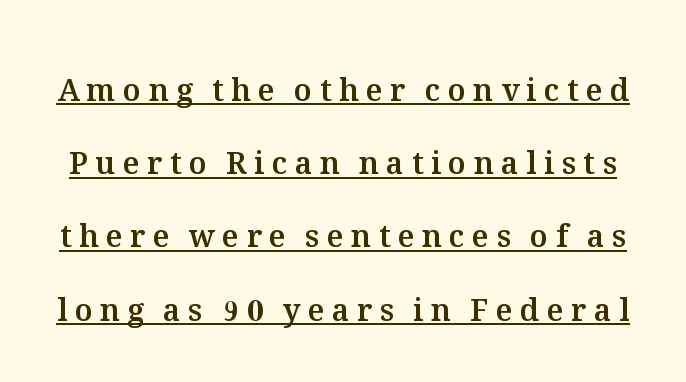
A typographer would call this underscored text. Substantial extra tracking has been applied to these lines. The letters advance in unequal steps, a hallmark of proportional type. Each new line begins a long way beneath the previous one. The lettering stays uniformly vertical, giving the passage a roman look.
